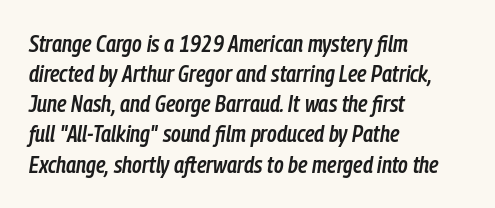
Q: Is the text bold? A: Semi-bold.
Q: Is the text italic (slanted)? A: Yes, it leans right by about 9 degrees.
Q: Is the text underlined? A: No.
Q: How is the paragraph aligned? A: Left-aligned.
Q: Is the spacing between letters normal or unusually wide? A: Normal.
Q: Is the spacing between lines tight, normal or loose? A: Normal.
